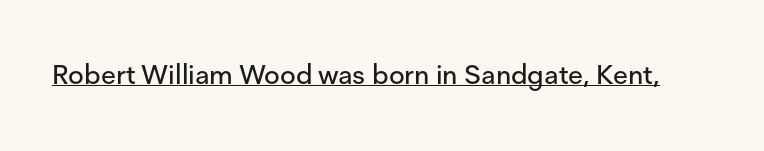
{"italic": "no", "underline": "yes", "letter_spacing": "normal", "letter_spacing_em": 0.0, "glyph_px": 27}
